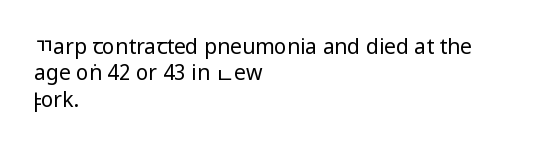
{"italic": "no", "bold": "no", "underline": "no", "align": "left", "line_spacing": "normal", "line_spacing_ratio": 1.26, "letter_spacing": "normal", "letter_spacing_em": 0.0, "glyph_px": 21}
